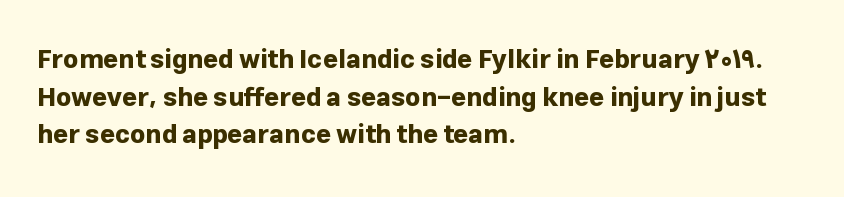
Q: Is the text bold? A: Yes.
Q: Is the text italic (slanted)? A: No, it is upright.
Q: Is the text underlined? A: No.
Q: How is the paragraph aligned? A: Left-aligned.
Q: Is the spacing between letters normal or unusually wide? A: Normal.
Q: Is the spacing between lines tight, normal or loose? A: Normal.
